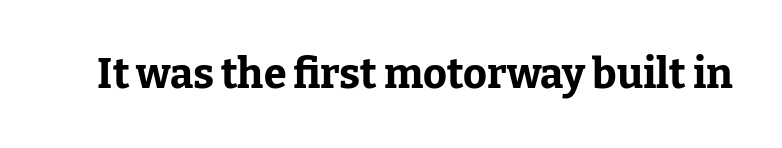
The image shows 41 px bold serif type, upright; set normal letter spacing, not underlined; low stroke contrast and a medium x-height.
